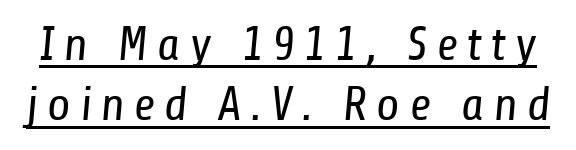
Serif or sans? Sans — the stroke terminals are bare. Caption: lettering with a line underneath. Caption: face not bold, strokes unweighted. What's the leading like? Ordinary, nothing unusual. Here the designer chose a conventional face with non-uniform glyph widths.
